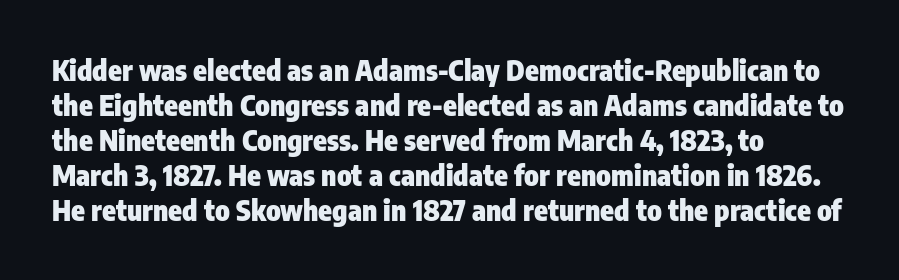
The image shows 28 px heavy, condensed sans-serif type, upright; set left-aligned, normal line spacing (1.25x), normal letter spacing, not underlined; low stroke contrast and a medium x-height.
